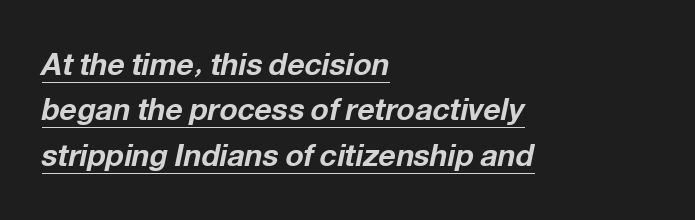
{"italic": "yes", "lean": "right", "slant_degrees": 12, "bold": "yes", "weight": "bold", "width": "normal", "stroke_contrast": "low", "x_height": "medium", "monospaced": "no", "underline": "yes", "align": "left", "line_spacing": "normal", "line_spacing_ratio": 1.51, "letter_spacing": "normal", "letter_spacing_em": 0.0, "glyph_px": 30}
